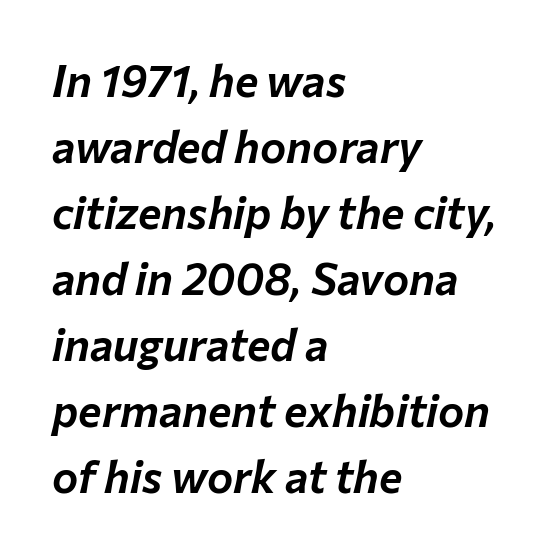
The image shows 44 px text type, italic (leaning right); set left-aligned, normal line spacing (1.5x), normal letter spacing, not underlined; low stroke contrast and a medium x-height.
